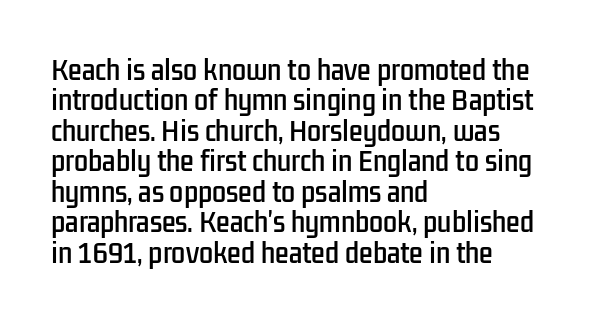
{"italic": "no", "underline": "no", "align": "left", "line_spacing_ratio": 1.22, "letter_spacing": "normal", "letter_spacing_em": 0.0, "glyph_px": 25}
